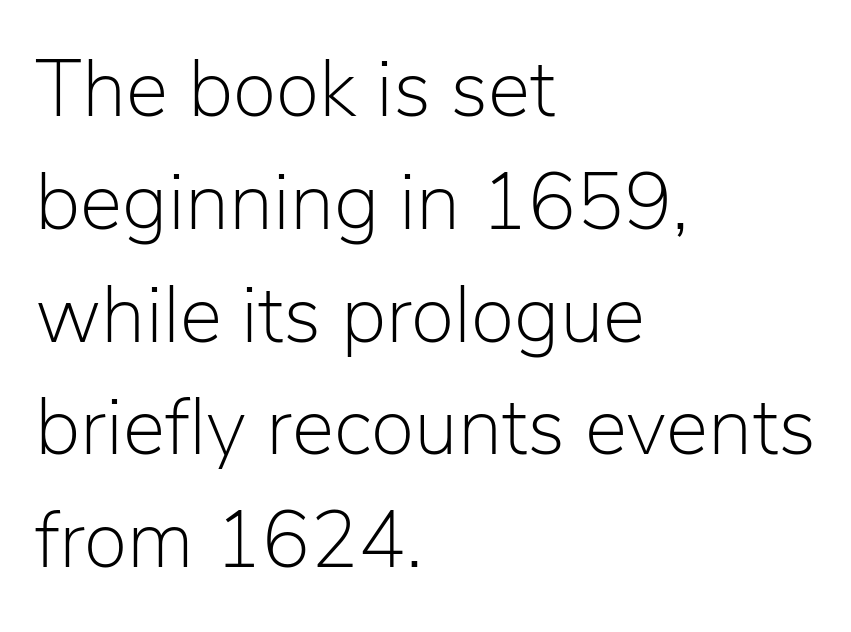
{"serif": "no", "italic": "no", "bold": "no", "weight": "light", "width": "normal", "stroke_contrast": "low", "x_height": "medium", "monospaced": "no", "underline": "no", "align": "left", "line_spacing": "normal", "line_spacing_ratio": 1.41, "letter_spacing": "normal", "letter_spacing_em": 0.0, "glyph_px": 80}
